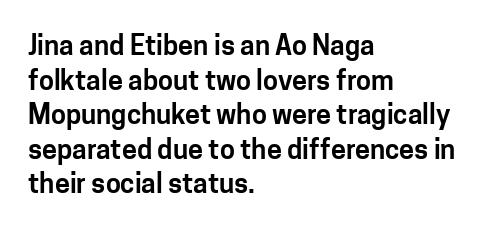
Q: Is the text italic (slanted)? A: No, it is upright.
Q: Is the text underlined? A: No.
Q: How is the paragraph aligned? A: Left-aligned.
Q: Is the spacing between letters normal or unusually wide? A: Normal.
Q: Is the spacing between lines tight, normal or loose? A: Normal.
